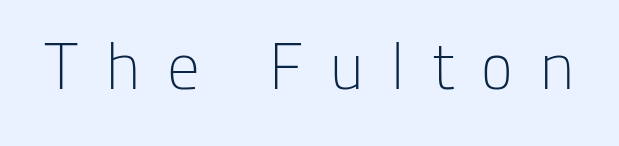
The image shows 65 px light sans-serif type, upright; set unusually wide letter spacing (+0.42 em), not underlined; low stroke contrast and a medium x-height.
